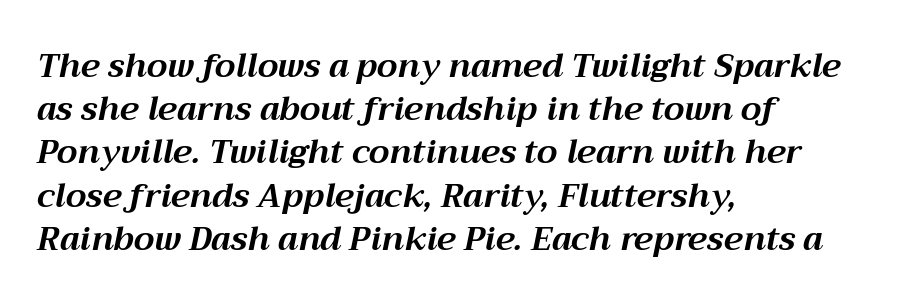
{"italic": "yes", "lean": "right", "slant_degrees": 12, "bold": "yes", "weight": "bold", "width": "normal", "stroke_contrast": "medium", "x_height": "medium", "monospaced": "no", "underline": "no", "align": "left", "line_spacing": "normal", "line_spacing_ratio": 1.31, "letter_spacing": "normal", "letter_spacing_em": 0.0, "glyph_px": 33}
